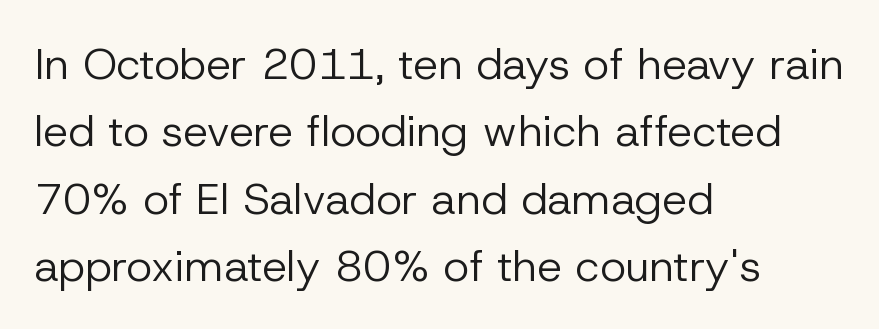
Q: Is the text bold? A: No.
Q: Is the text italic (slanted)? A: No, it is upright.
Q: Is the typeface a serif or a sans-serif typeface? A: Sans-serif.
Q: Is the text underlined? A: No.
Q: How is the paragraph aligned? A: Left-aligned.
Q: Is the spacing between letters normal or unusually wide? A: Normal.
Q: Is the spacing between lines tight, normal or loose? A: Normal.
Q: Width (condensed, normal, or wide)? A: Normal.
Q: Stroke contrast? A: Low.
Q: x-height? A: Medium.
Q: Monospaced? A: No.
